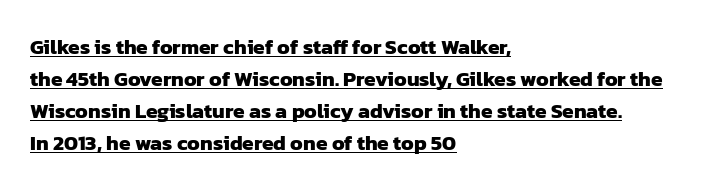
Q: Is the text bold? A: Yes.
Q: Is the text underlined? A: Yes.
Q: How is the paragraph aligned? A: Left-aligned.
Q: Is the spacing between letters normal or unusually wide? A: Normal.
Q: Is the spacing between lines tight, normal or loose? A: Normal.
